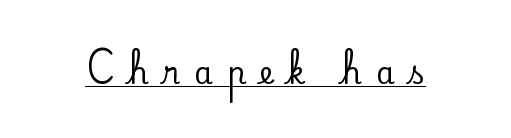
The image shows 30 px serif type, upright; set unusually wide letter spacing (+0.47 em), underlined; low stroke contrast and a small x-height.
